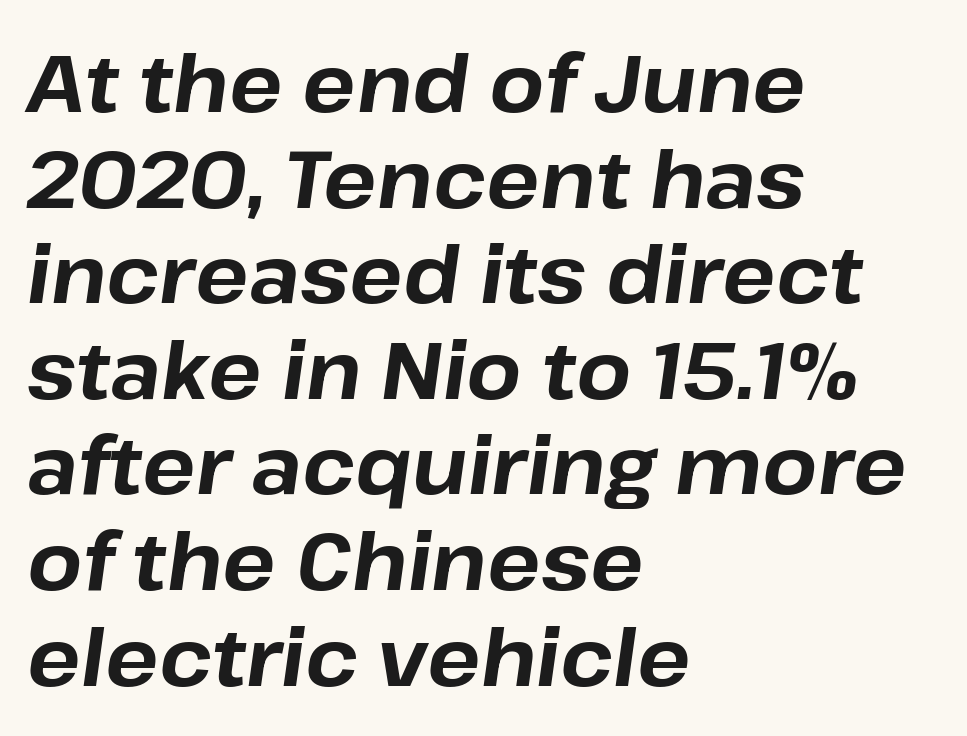
The image shows 79 px bold type, italic (leaning right); set left-aligned, line spacing 1.21x, normal letter spacing, not underlined; low stroke contrast and a medium x-height.
